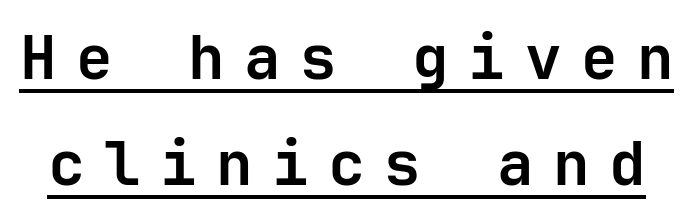
{"serif": "no", "italic": "no", "bold": "yes", "weight": "bold", "width": "normal", "stroke_contrast": "low", "x_height": "medium", "monospaced": "yes", "underline": "yes", "line_spacing_ratio": 1.73, "letter_spacing": "wide", "letter_spacing_em": 0.32, "glyph_px": 61}
